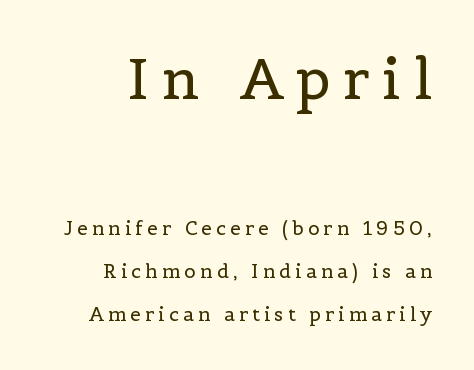
The image shows 57 px regular-weight serif type, upright; set right-aligned, loose line spacing (2.26x), unusually wide letter spacing (+0.22 em), not underlined; the first (top) block is 3.0x larger; a medium x-height.
